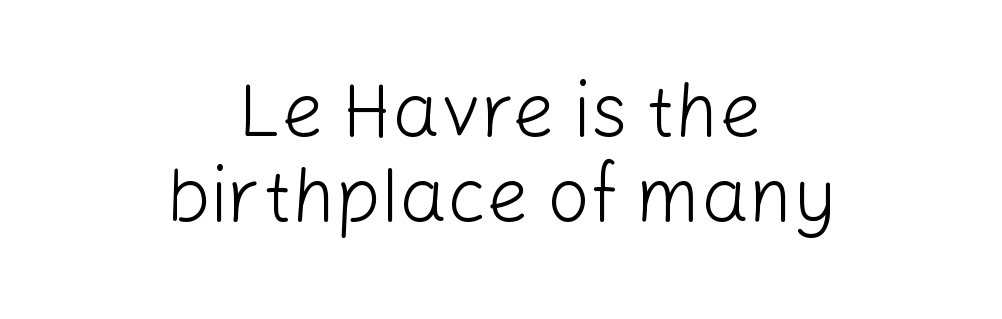
What kind of face is this? One without serifs — a sans. Anything drawn beneath the words? Only blank space. Compared with typical paragraphs, the rows here are closer together. These lines keep a tight, regular rhythm from letter to letter. Character widths vary here, with narrow letters taking less room than wide ones. Nope, not italic — everything's standing straight.
